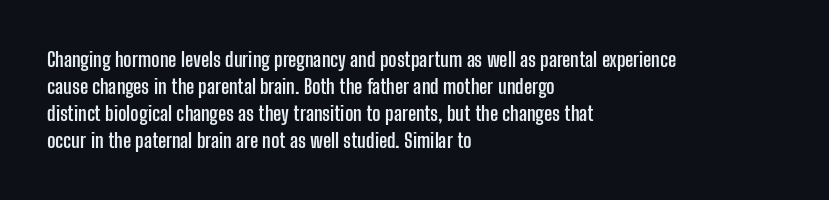
The image shows 20 px bold type, upright; set left-aligned, normal line spacing (1.35x), normal letter spacing, not underlined.
